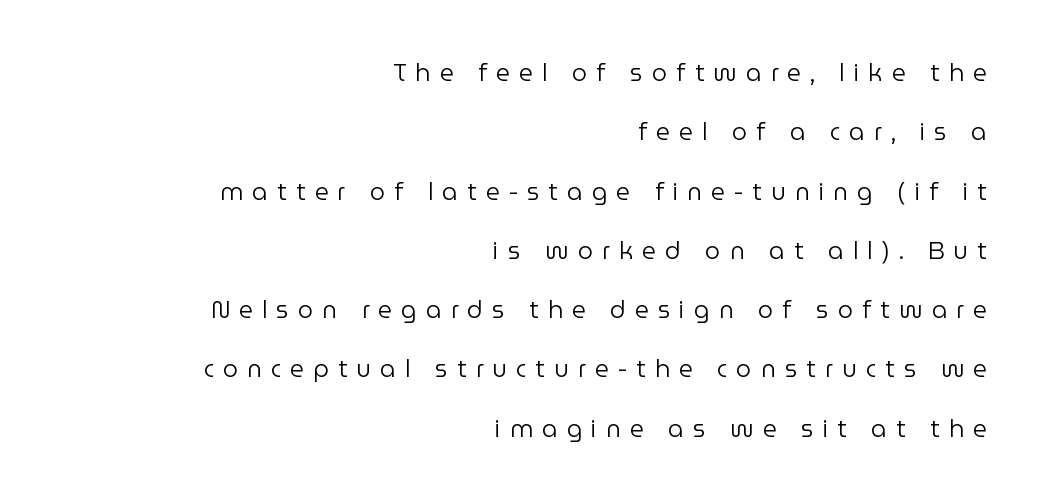
{"italic": "no", "bold": "no", "underline": "no", "align": "right", "line_spacing": "loose", "line_spacing_ratio": 2.47, "letter_spacing": "wide", "letter_spacing_em": 0.38, "glyph_px": 24}
